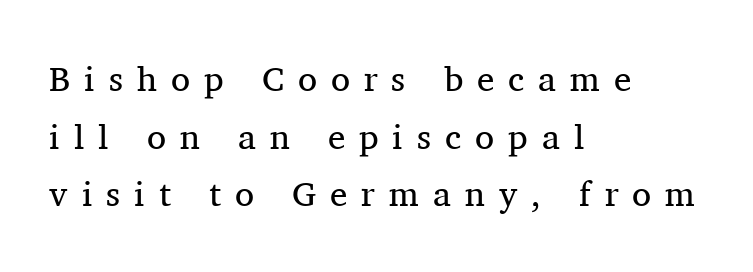
Every stem runs plumb, perpendicular to the baseline. The typesetter chose a ragged-right arrangement here. A typesetter would call this proportional, since set widths differ per character. Bare-footed words on every line.
